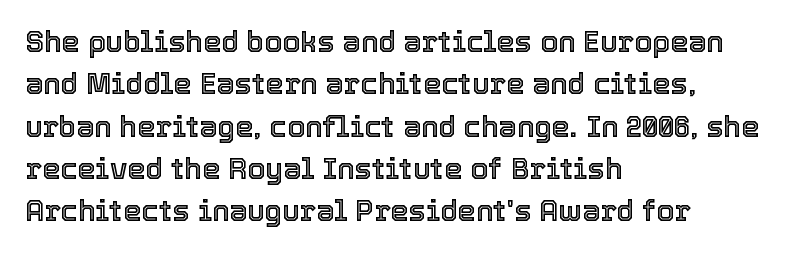
The vertical gap from one line to the next is medium. It's the straight-up-and-down kind of type. Is this a fixed-width face? No — the glyphs have proportional, varying widths. Visually the block forms a straight wall on the left and a jagged coastline on the right. Letters rest on an invisible, unmarked baseline.
